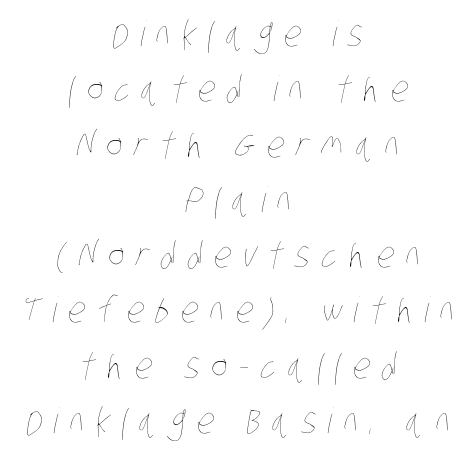
{"bold": "no", "weight": "thin", "width": "condensed", "stroke_contrast": "low", "x_height": "large", "monospaced": "no", "underline": "no", "align": "center", "line_spacing": "normal", "line_spacing_ratio": 1.58, "letter_spacing": "wide", "letter_spacing_em": 0.33, "glyph_px": 35}
